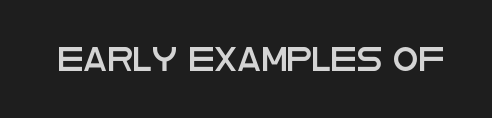
{"italic": "no", "underline": "no", "letter_spacing": "normal", "letter_spacing_em": 0.0, "glyph_px": 23}
